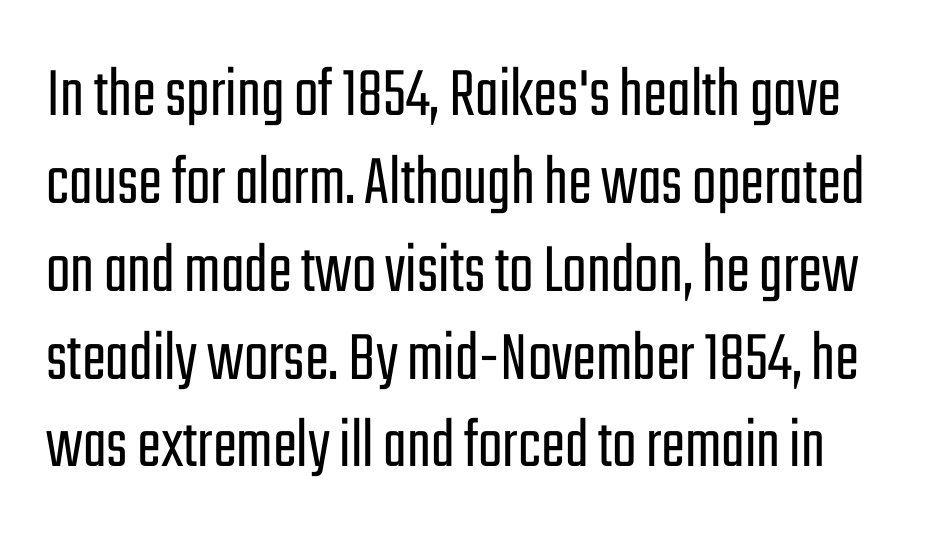
The image shows 72 px light, condensed sans-serif type, upright; set line spacing 1.22x, normal letter spacing, not underlined; low stroke contrast and a medium x-height.
